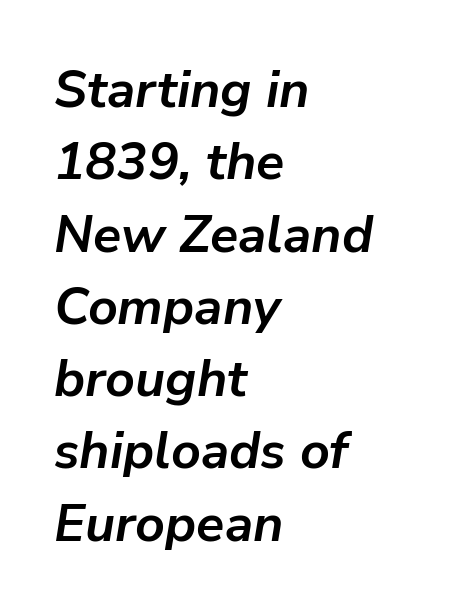
The image shows 52 px semibold type, italic (leaning right); set left-aligned, normal line spacing (1.39x), normal letter spacing, not underlined; low stroke contrast and a medium x-height.
